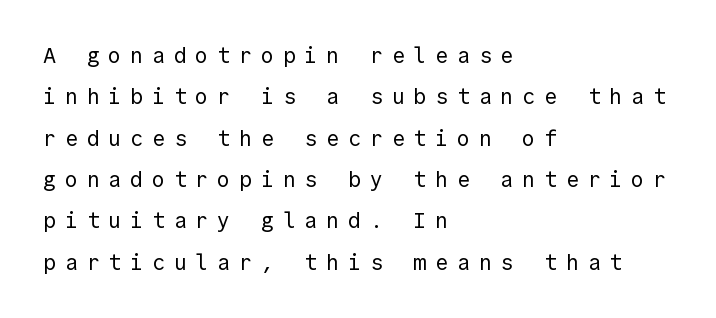
The image shows 22 px text type, upright; set left-aligned, line spacing 1.88x, unusually wide letter spacing (+0.39 em), not underlined.
